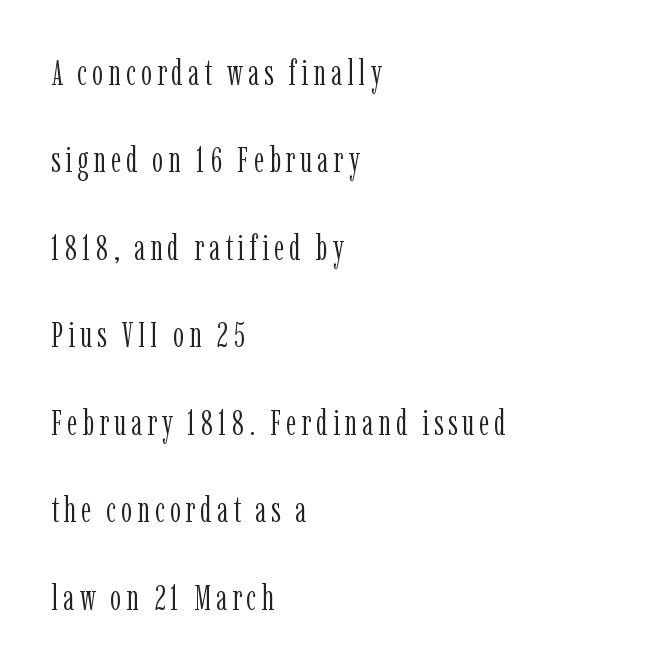
The image shows 35 px light, condensed serif type, upright; set left-aligned, loose line spacing (2.5x), not underlined; low stroke contrast and a medium x-height.
